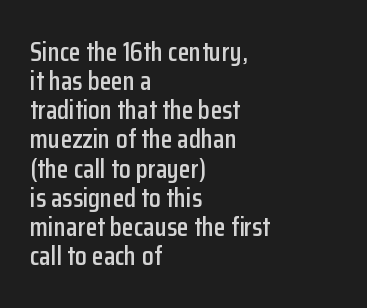
Q: Is the text italic (slanted)? A: No, it is upright.
Q: Is the text underlined? A: No.
Q: How is the paragraph aligned? A: Left-aligned.
Q: Is the spacing between letters normal or unusually wide? A: Normal.
Q: Is the spacing between lines tight, normal or loose? A: Tight.
